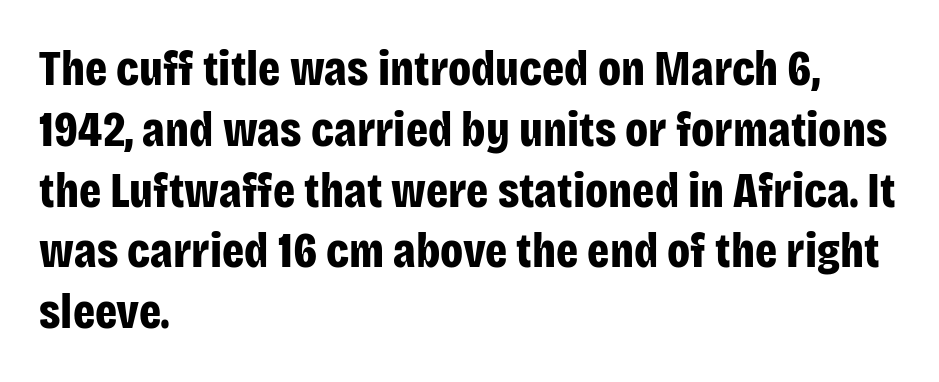
Q: Is the text bold? A: Yes.
Q: Is the text italic (slanted)? A: No, it is upright.
Q: Is the typeface a serif or a sans-serif typeface? A: Sans-serif.
Q: Is the text underlined? A: No.
Q: How is the paragraph aligned? A: Left-aligned.
Q: Is the spacing between letters normal or unusually wide? A: Normal.
Q: Width (condensed, normal, or wide)? A: Condensed.
Q: Stroke contrast? A: Low.
Q: x-height? A: Large.
Q: Monospaced? A: No.
